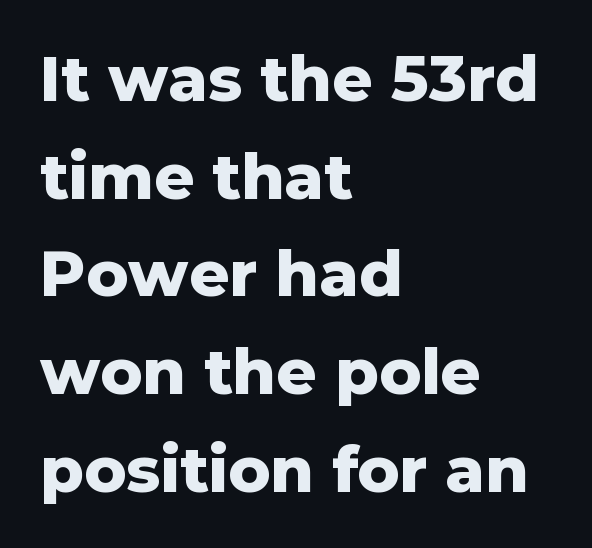
The image shows 63 px heavy sans-serif type, upright; set left-aligned, normal line spacing (1.55x), normal letter spacing, not underlined; low stroke contrast and a medium x-height.
